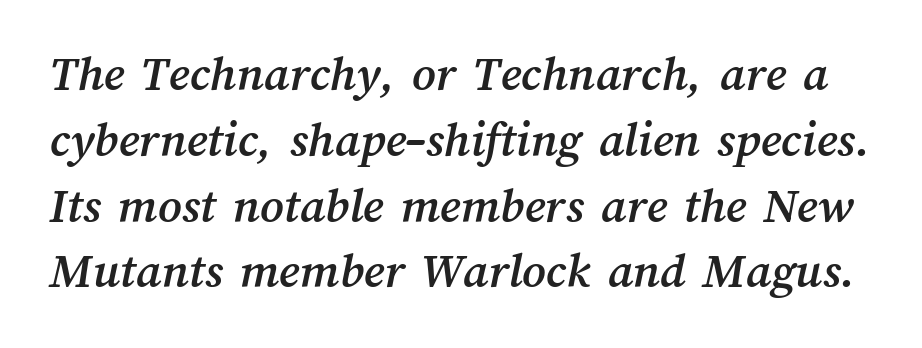
Q: Is the text underlined? A: No.
Q: Is the spacing between letters normal or unusually wide? A: Normal.
Q: Is the spacing between lines tight, normal or loose? A: Normal.
Q: Width (condensed, normal, or wide)? A: Normal.
Q: Stroke contrast? A: Medium.
Q: x-height? A: Medium.
Q: Monospaced? A: No.
